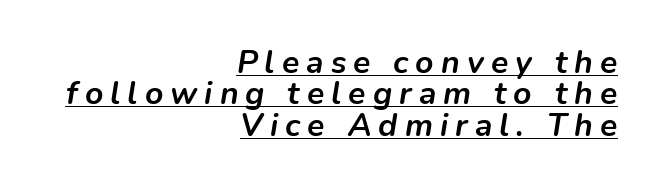
Q: Is the text bold? A: Yes.
Q: Is the text italic (slanted)? A: Yes, it leans right by about 9 degrees.
Q: Is the text underlined? A: Yes.
Q: How is the paragraph aligned? A: Right-aligned.
Q: Is the spacing between letters normal or unusually wide? A: Unusually wide.
Q: Is the spacing between lines tight, normal or loose? A: Tight.
Q: Width (condensed, normal, or wide)? A: Normal.
Q: Stroke contrast? A: Low.
Q: x-height? A: Medium.
Q: Monospaced? A: No.
